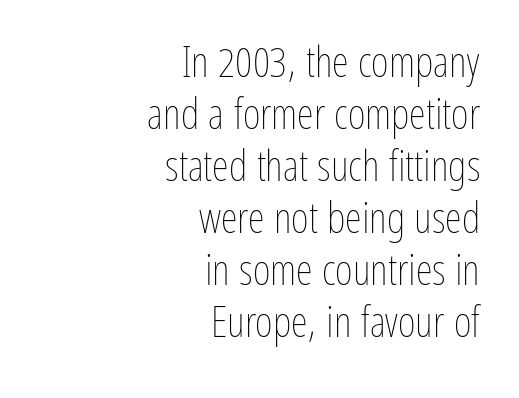
{"italic": "no", "bold": "no", "weight": "thin", "width": "condensed", "stroke_contrast": "low", "x_height": "medium", "monospaced": "no", "underline": "no", "align": "right", "line_spacing_ratio": 1.21, "letter_spacing": "normal", "letter_spacing_em": 0.0, "glyph_px": 43}
